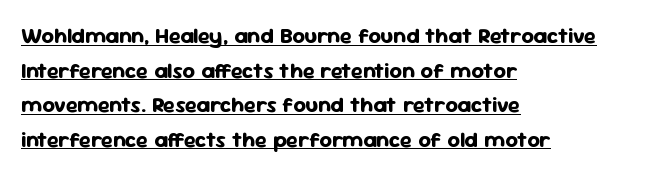
Is the type bold? Yes — the strokes are clearly thick and heavy. Letter spacing: default. You can see a thin bar hugging the bottom of the glyphs. Summary of vertical rhythm: regular, with standard interline spacing.
